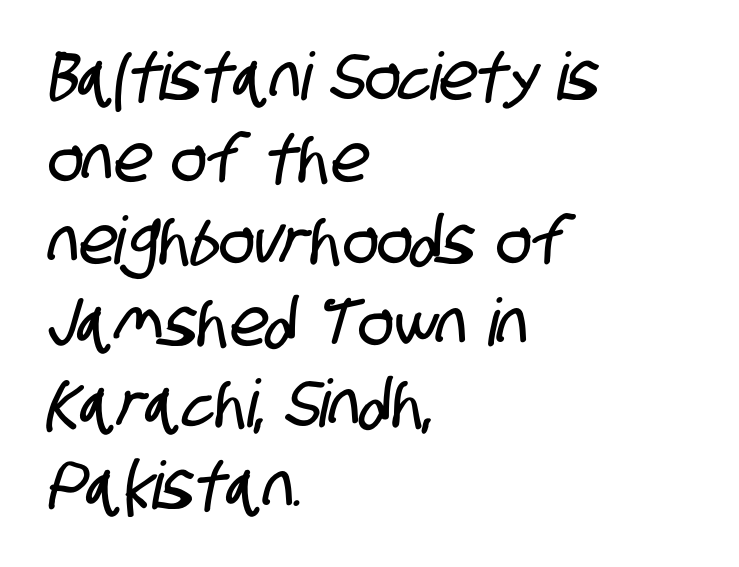
The image shows 66 px condensed sans-serif type; set left-aligned, line spacing 1.24x, normal letter spacing, not underlined; low stroke contrast and a large x-height.
